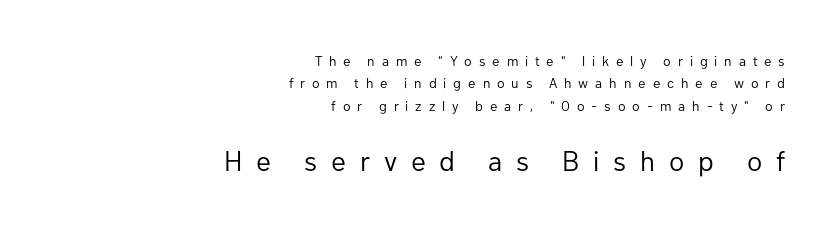
{"serif": "no", "italic": "no", "bold": "no", "weight": "regular", "width": "normal", "stroke_contrast": "low", "x_height": "medium", "monospaced": "no", "underline": "no", "align": "right", "line_spacing": "normal", "line_spacing_ratio": 1.6, "letter_spacing": "wide", "letter_spacing_em": 0.49, "larger_block": "second", "size_ratio": 2.0, "glyph_px": 28}
